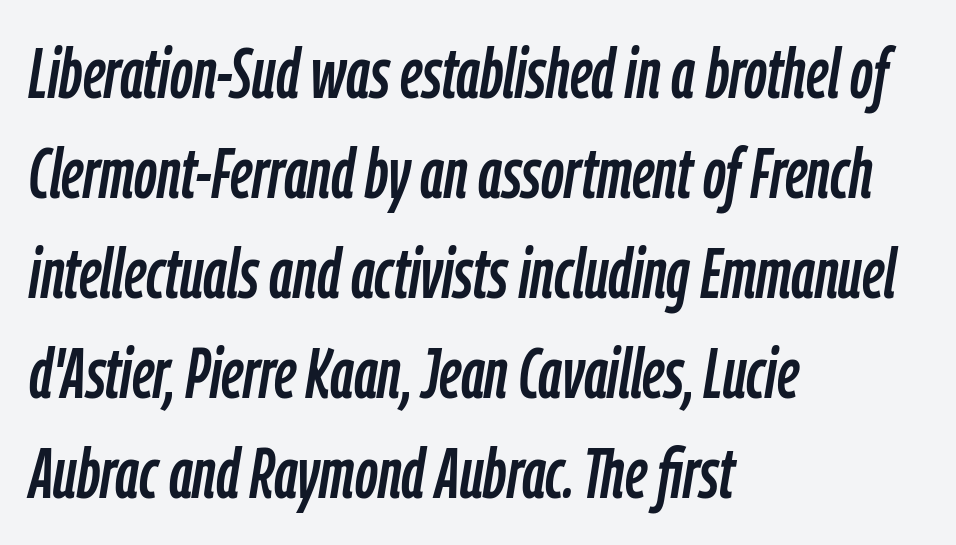
Descenders are the only things crossing below the line. Line spacing here is normal. The passage is arranged the way most books set body copy — flush left. The letters sit at their default tracking, neither squeezed nor spread. Think of a printed novel: that variable character pitch is what you see here. When letters slant like this, we call the style italic.
